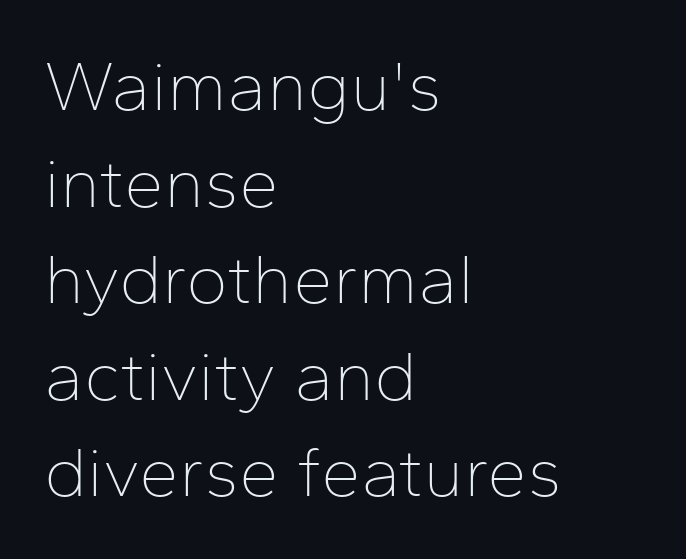
{"serif": "no", "italic": "no", "bold": "no", "weight": "thin", "width": "normal", "stroke_contrast": "low", "x_height": "medium", "monospaced": "no", "underline": "no", "align": "left", "line_spacing": "normal", "line_spacing_ratio": 1.36, "letter_spacing": "normal", "letter_spacing_em": 0.0, "glyph_px": 71}
